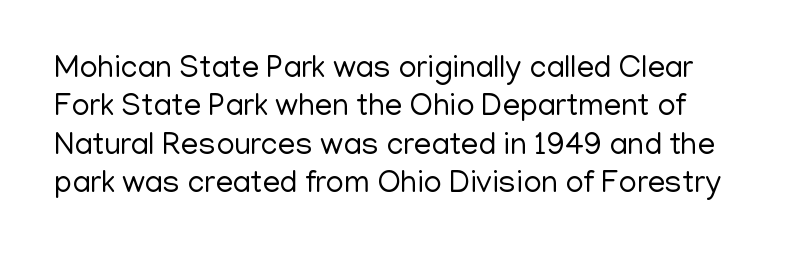
Q: Is the text bold? A: No.
Q: Is the text italic (slanted)? A: No, it is upright.
Q: Is the typeface a serif or a sans-serif typeface? A: Sans-serif.
Q: Is the text underlined? A: No.
Q: Is the spacing between letters normal or unusually wide? A: Normal.
Q: Width (condensed, normal, or wide)? A: Normal.
Q: Stroke contrast? A: Low.
Q: x-height? A: Medium.
Q: Monospaced? A: No.
